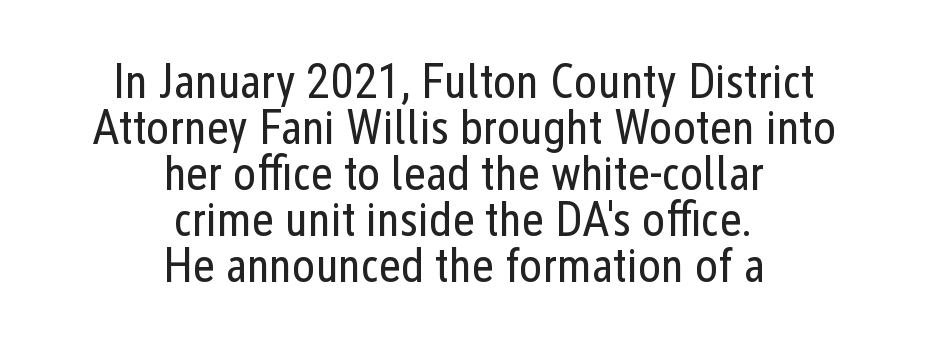
The image shows 48 px regular-weight, condensed sans-serif type, upright; set centered, tight line spacing (0.96x), normal letter spacing, not underlined; low stroke contrast and a medium x-height.
